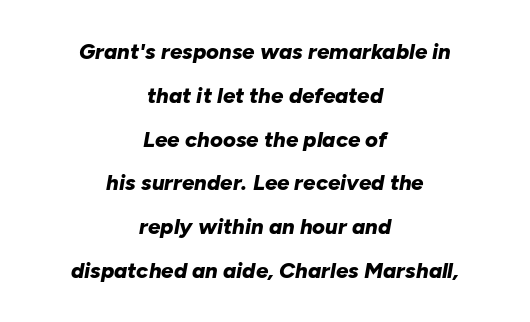
Students, this is bold: see how much ink each stroke carries. The font's italic variant was chosen for this text. Standard letterfit; no display-style spreading of the glyphs. Horizontally, the lines are justified to the midpoint only. You could fit nearly another row in the gap between these rows.
